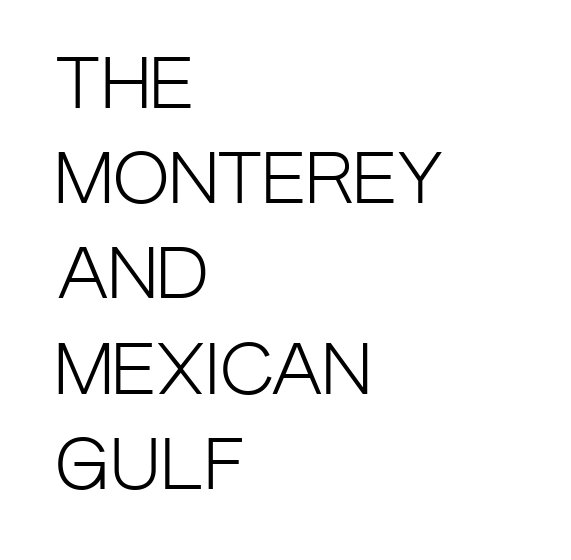
Is this a fixed-width face? No — the glyphs have proportional, varying widths. Check under the words: just untouched page. A light-to-regular cut is what we see here. The typesetter chose a ragged-right arrangement here. The line texture is even and compact thanks to regular tracking. Examine the stroke ends and you'll find no serifs.
